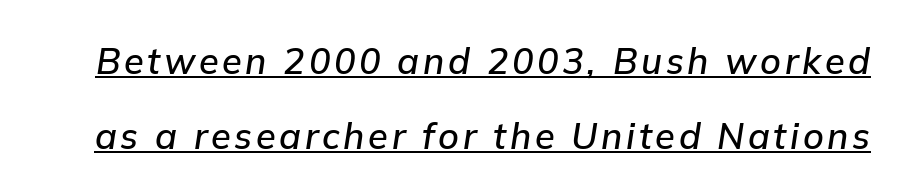
These characters rest on top of a visible drawn line. The whole block is typeset with a tilt. These lines are rendered in a variable-pitch font. Line spacing here is loose.
